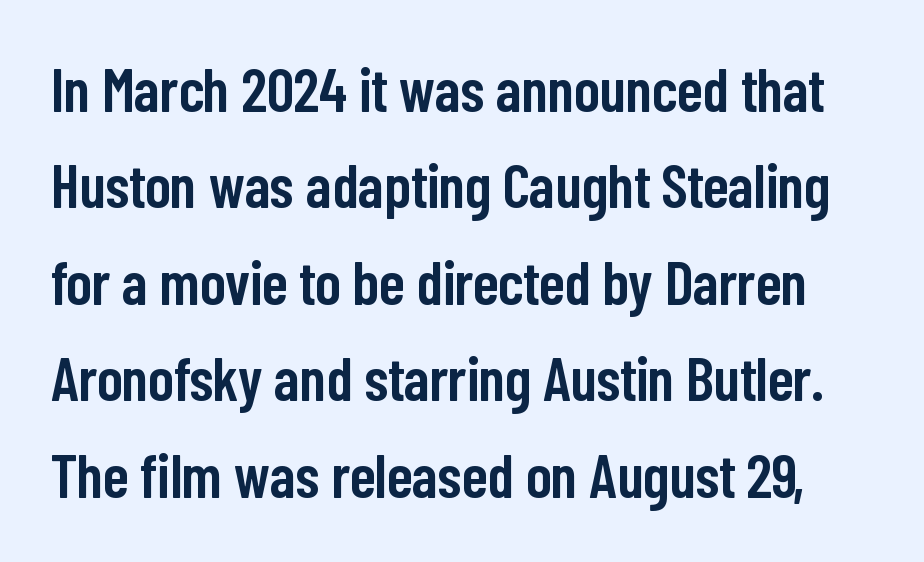
The image shows 61 px semibold, condensed sans-serif type, upright; set normal line spacing (1.58x), normal letter spacing, not underlined; low stroke contrast and a medium x-height.
